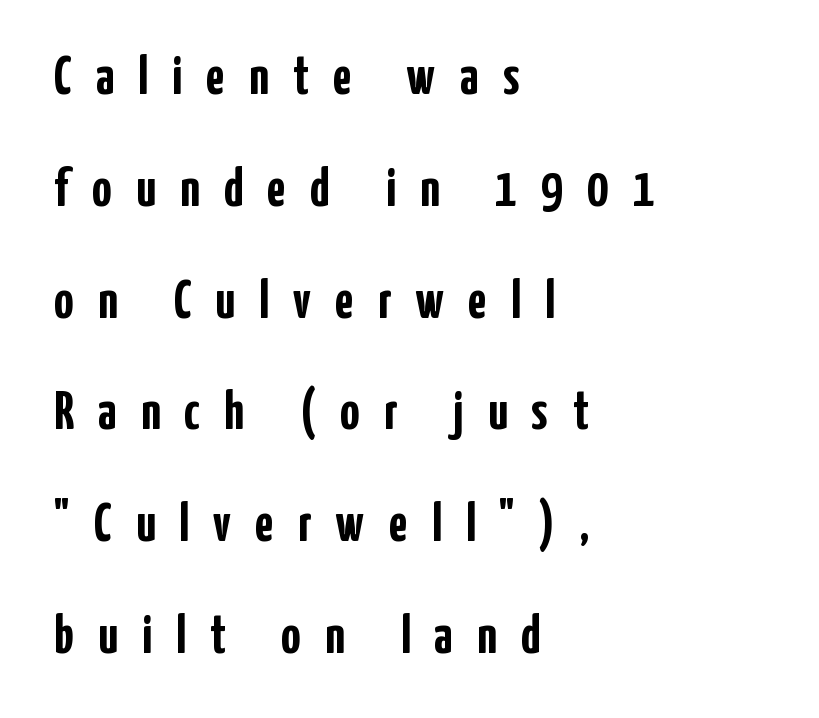
{"serif": "no", "italic": "no", "bold": "yes", "weight": "semibold", "width": "condensed", "stroke_contrast": "low", "x_height": "medium", "monospaced": "no", "underline": "no", "align": "left", "line_spacing": "loose", "line_spacing_ratio": 2.07, "letter_spacing": "wide", "letter_spacing_em": 0.45, "glyph_px": 54}
